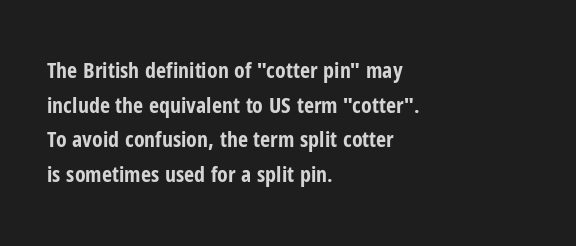
The image shows 22 px bold type, upright; set left-aligned, normal line spacing (1.57x), normal letter spacing, not underlined.
